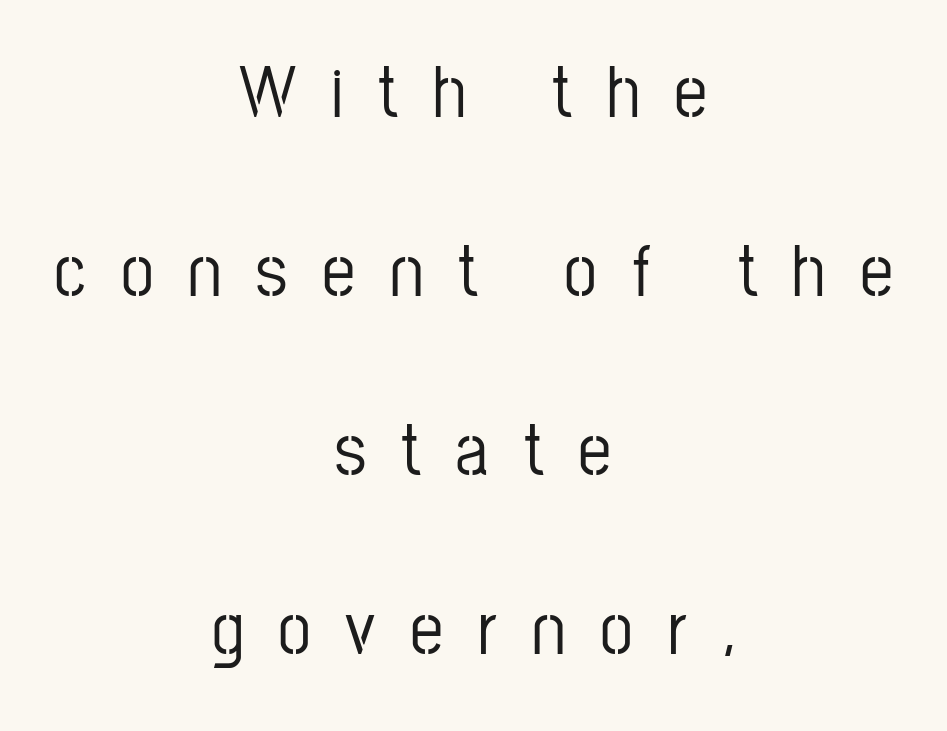
The image shows 74 px condensed sans-serif type, upright; set centered, loose line spacing (2.42x), unusually wide letter spacing (+0.47 em), not underlined; low stroke contrast and a medium x-height.
